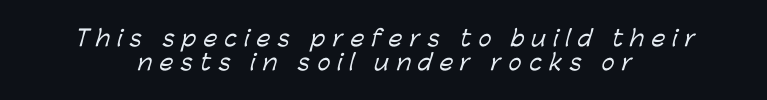
The image shows 22 px text type; set centered, tight line spacing (1.07x), unusually wide letter spacing (+0.33 em), not underlined.
